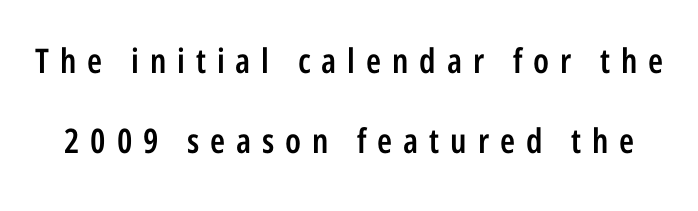
Q: Is the text bold? A: Semi-bold.
Q: Is the text italic (slanted)? A: No, it is upright.
Q: Is the typeface a serif or a sans-serif typeface? A: Sans-serif.
Q: Is the text underlined? A: No.
Q: Is the spacing between letters normal or unusually wide? A: Unusually wide.
Q: Is the spacing between lines tight, normal or loose? A: Loose.
Q: Width (condensed, normal, or wide)? A: Condensed.
Q: Stroke contrast? A: Low.
Q: x-height? A: Medium.
Q: Monospaced? A: No.
